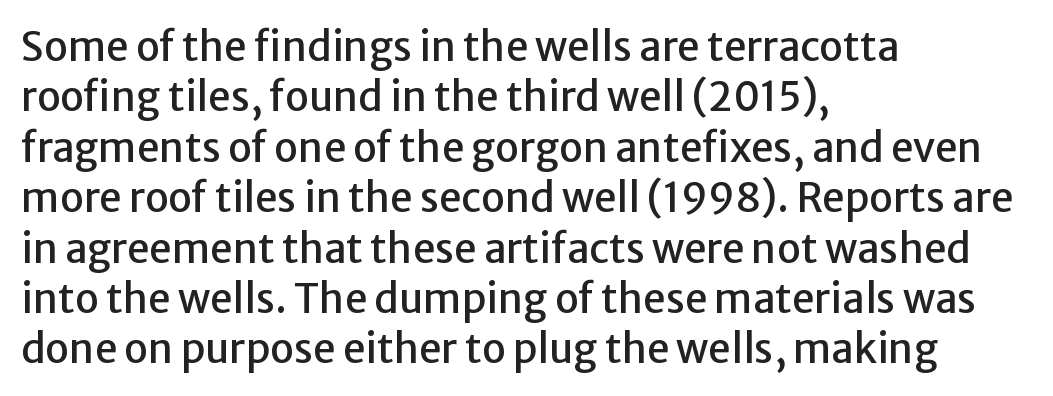
The image shows 40 px sans-serif type, upright; set left-aligned, normal line spacing (1.26x), normal letter spacing, not underlined; low stroke contrast and a medium x-height.
